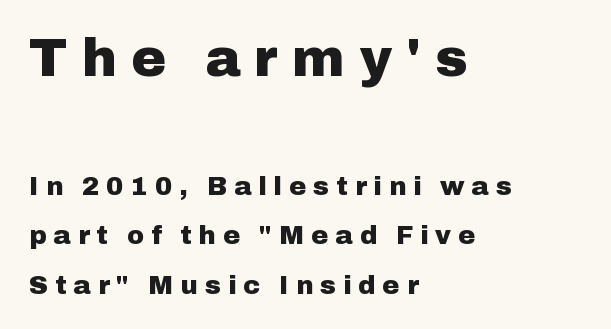
{"serif": "no", "italic": "no", "bold": "yes", "weight": "heavy", "width": "normal", "stroke_contrast": "low", "x_height": "medium", "monospaced": "no", "underline": "no", "align": "left", "line_spacing": "loose", "line_spacing_ratio": 1.9, "letter_spacing": "wide", "letter_spacing_em": 0.27, "larger_block": "first", "size_ratio": 2.04, "glyph_px": 53}
